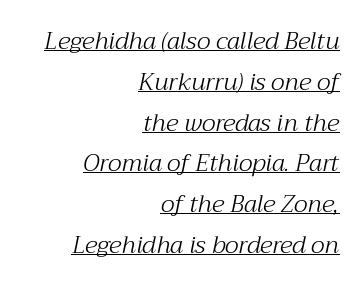
{"italic": "yes", "lean": "right", "slant_degrees": 12, "bold": "no", "underline": "yes", "align": "right", "line_spacing": "normal", "line_spacing_ratio": 1.7, "letter_spacing": "normal", "letter_spacing_em": 0.0, "glyph_px": 24}
